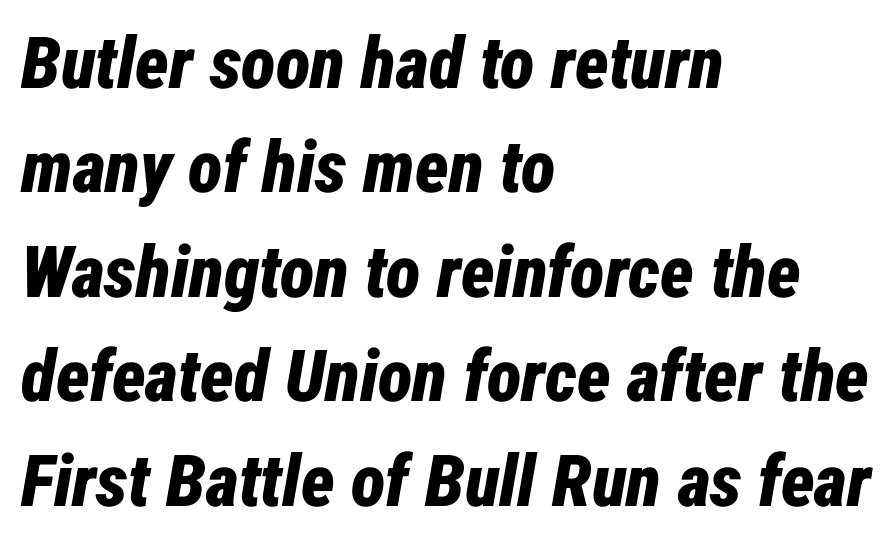
The image shows 72 px bold, condensed type, italic (leaning right); set left-aligned, normal line spacing (1.45x), normal letter spacing, not underlined; low stroke contrast and a medium x-height.
